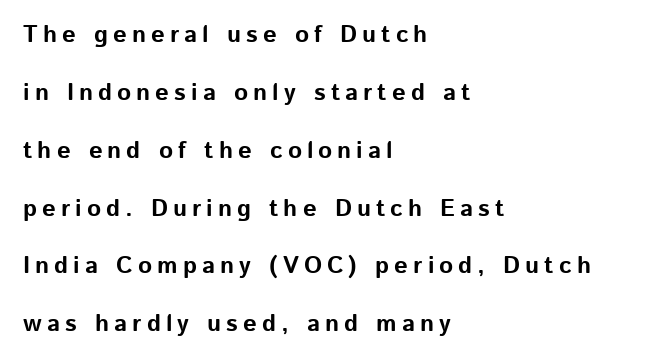
The image shows 24 px bold type, upright; set left-aligned, loose line spacing (2.41x), unusually wide letter spacing (+0.21 em), not underlined.
